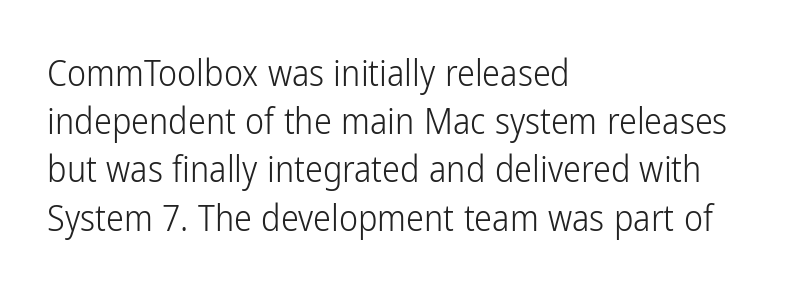
{"serif": "no", "italic": "no", "bold": "no", "weight": "light", "width": "condensed", "stroke_contrast": "low", "x_height": "medium", "monospaced": "no", "underline": "no", "align": "left", "line_spacing": "normal", "line_spacing_ratio": 1.34, "letter_spacing": "normal", "letter_spacing_em": 0.0, "glyph_px": 36}
